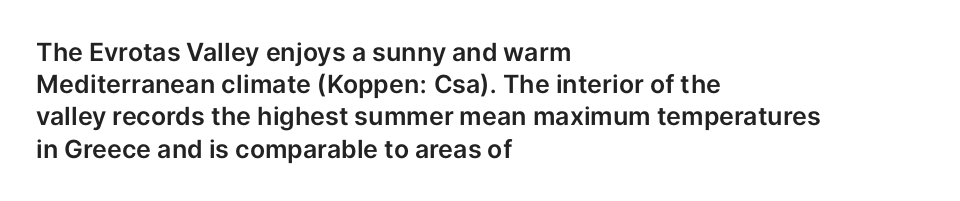
The image shows 25 px text type, upright; set left-aligned, normal line spacing (1.29x), normal letter spacing, not underlined.
